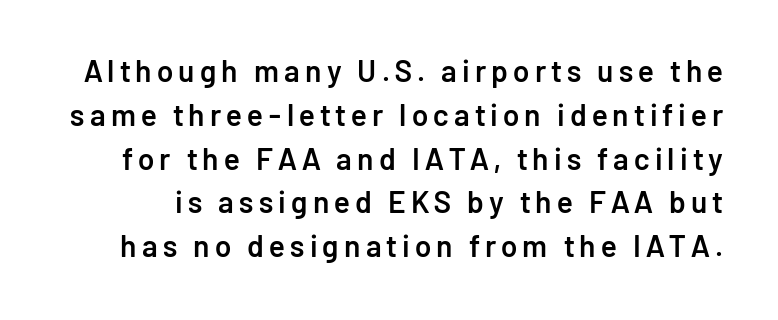
Q: Is the text bold? A: Semi-bold.
Q: Is the text italic (slanted)? A: No, it is upright.
Q: Is the typeface a serif or a sans-serif typeface? A: Sans-serif.
Q: Is the text underlined? A: No.
Q: Is the spacing between lines tight, normal or loose? A: Normal.
Q: Width (condensed, normal, or wide)? A: Normal.
Q: Stroke contrast? A: Low.
Q: x-height? A: Medium.
Q: Monospaced? A: No.
